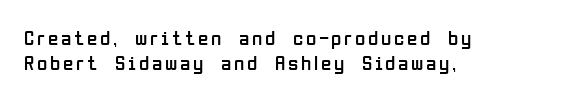
The image shows 21 px text type, upright; set left-aligned, line spacing 1.21x, not underlined.
